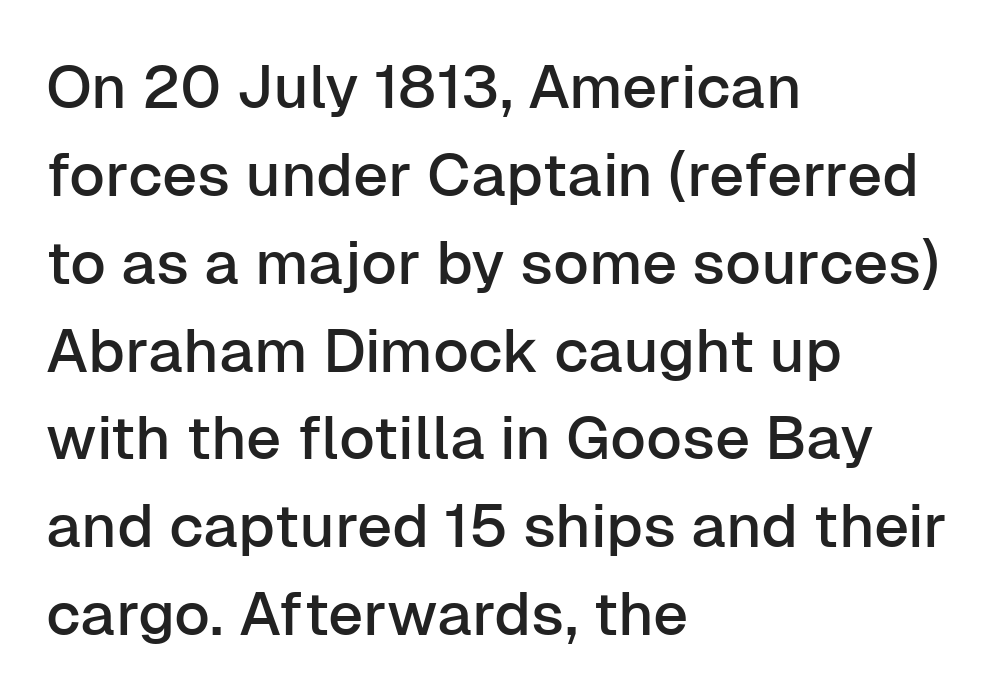
The letters stand upright; this is a roman face. Reading down the block, your eye returns to a fixed left position each line. Check the space under the baseline: it is left empty. Quick note: interline space is typical.
